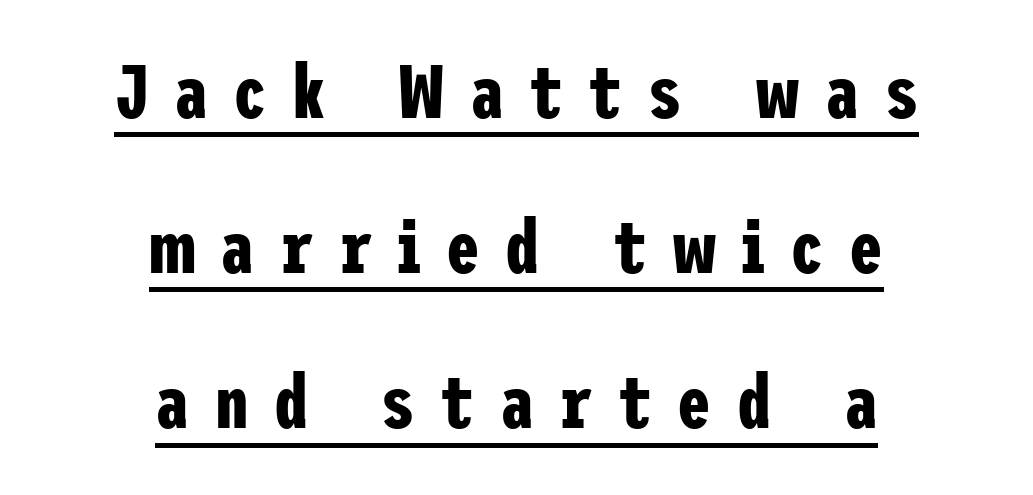
The horizontal fit of the characters is loose and conspicuously gappy. Underlined type. If you drew a line through each stem, it would be perfectly vertical. Leftover space on each line is divided equally before and after the words. This is heavy type, rendered in bold. Widely set lines give the paragraph a tall, airy silhouette.
